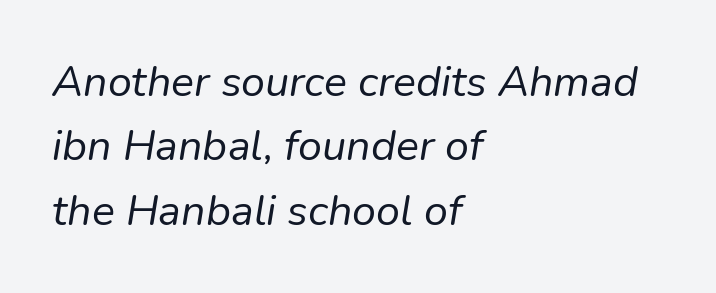
These lines sit exactly where default settings would place them. One-word summary of the alignment: left. Rule under the text: the space is simply empty. The face used here has a pronounced slope to its letters. These lines are rendered in a variable-pitch font.
